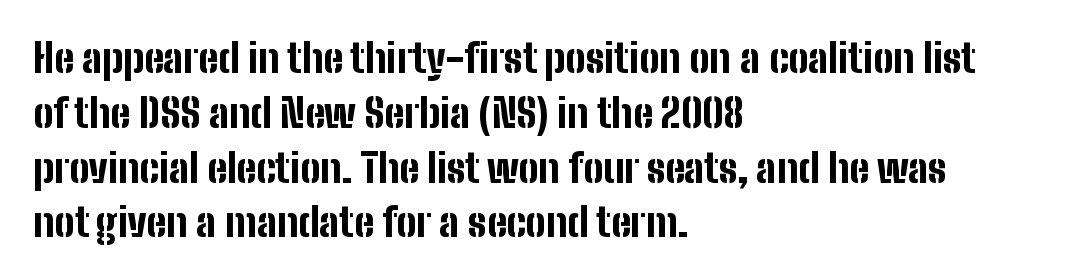
The area under the type is left untouched. The designer left line spacing at the default. Look at the bottom of the vertical strokes: they stop flat, with no serifs. Caption: bold face, heavy strokes. The rendering uses natural spacing where letterforms have individual widths. You could call the tracking neutral — neither tight nor loose.
